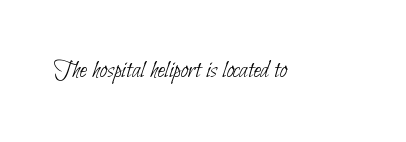
Q: Is the text bold? A: No.
Q: Is the text underlined? A: No.
Q: Is the spacing between letters normal or unusually wide? A: Normal.
